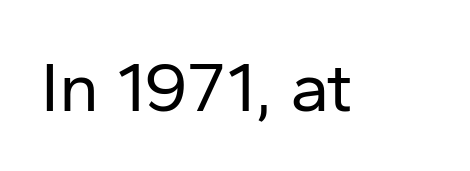
Proportional: the letters do not fall into vertical columns. The passage shown is not bold in any degree. Examine the stroke ends and you'll find no serifs. Each row of text sits above clean, open space. No extra tracking has been applied to these lines. In terms of posture, this sample is upright.
